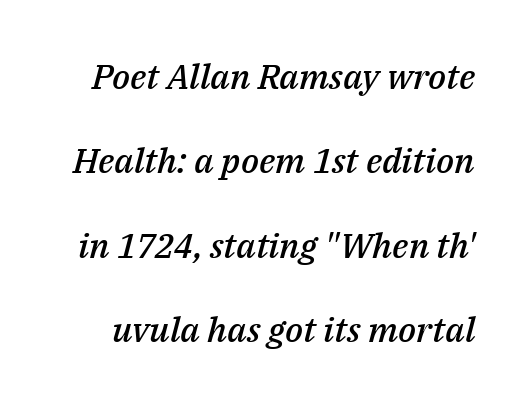
Slightly chunky letters — semibold, I'd say, not full bold. Tracking value appears to be zero — textbook default spacing. Characters are canted at an angle relative to the baseline's perpendicular. Successive baselines arrive slowly, with a big drop between each. The words here are not underlined. Varying glyph widths throughout — classic text-font behaviour.
